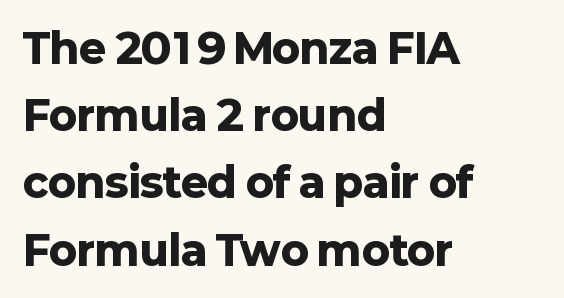
Q: Is the text bold? A: Yes.
Q: Is the text italic (slanted)? A: No, it is upright.
Q: Is the typeface a serif or a sans-serif typeface? A: Sans-serif.
Q: Is the text underlined? A: No.
Q: How is the paragraph aligned? A: Left-aligned.
Q: Is the spacing between letters normal or unusually wide? A: Normal.
Q: Is the spacing between lines tight, normal or loose? A: Normal.
Q: Width (condensed, normal, or wide)? A: Normal.
Q: Stroke contrast? A: Low.
Q: x-height? A: Medium.
Q: Monospaced? A: No.
